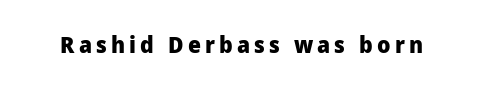
Q: Is the text bold? A: Yes.
Q: Is the text italic (slanted)? A: No, it is upright.
Q: Is the text underlined? A: No.
